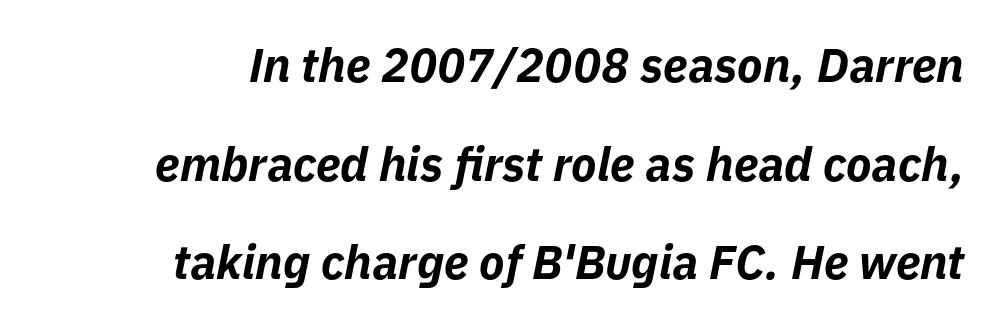
Alignment: flush right. Typesetter's note: full bold, strokes at maximum text heaviness. The zone under the glyphs is completely vacant. Is this a fixed-width face? No — the glyphs have proportional, varying widths. Quick note: italic.
